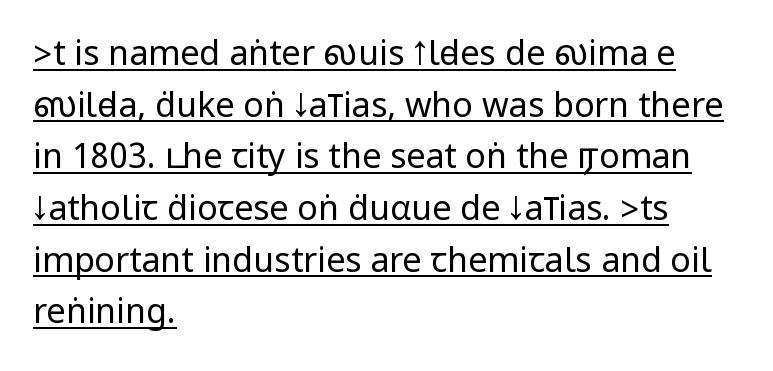
{"serif": "no", "italic": "no", "bold": "no", "weight": "regular", "width": "condensed", "stroke_contrast": "low", "underline": "yes", "align": "left", "line_spacing": "normal", "line_spacing_ratio": 1.52, "letter_spacing": "normal", "letter_spacing_em": 0.0, "glyph_px": 34}
